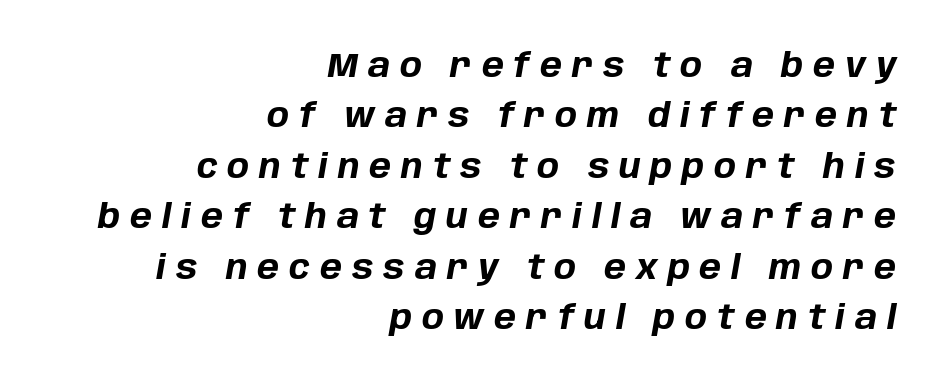
The image shows 33 px bold type, italic (leaning right); set right-aligned, normal line spacing (1.53x), unusually wide letter spacing (+0.3 em), not underlined; low stroke contrast and a large x-height.
